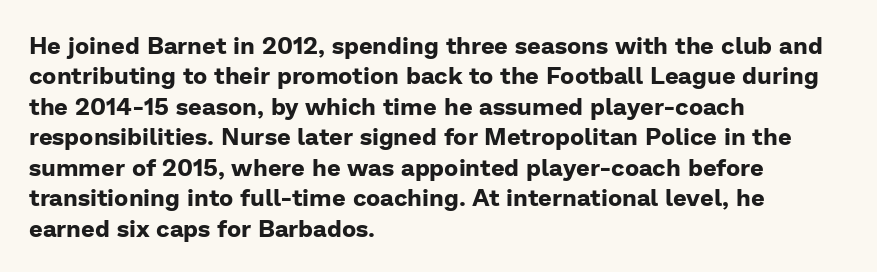
{"italic": "no", "bold": "yes", "underline": "no", "align": "left", "line_spacing": "normal", "line_spacing_ratio": 1.27, "letter_spacing": "normal", "letter_spacing_em": 0.0, "glyph_px": 24}
